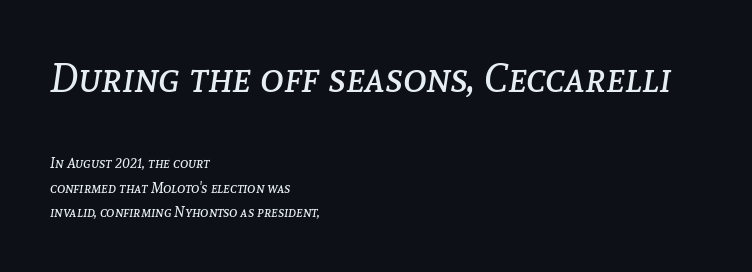
The space directly below the letters is spotless. Caption: face not bold, strokes unweighted. This sample is left-justified, so line endings fall wherever the words run out. Each letter keeps its own natural width here, so spacing adapts to shape.
